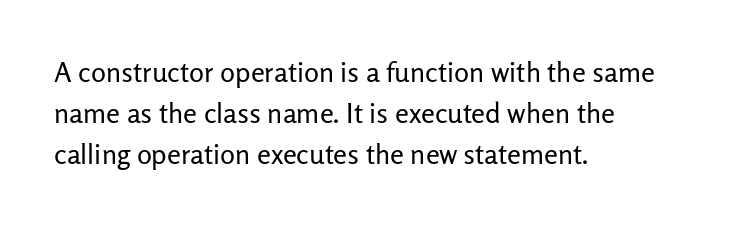
Q: Is the text bold? A: No.
Q: Is the text italic (slanted)? A: No, it is upright.
Q: Is the typeface a serif or a sans-serif typeface? A: Sans-serif.
Q: Is the text underlined? A: No.
Q: How is the paragraph aligned? A: Left-aligned.
Q: Is the spacing between letters normal or unusually wide? A: Normal.
Q: Is the spacing between lines tight, normal or loose? A: Normal.
Q: Width (condensed, normal, or wide)? A: Normal.
Q: Stroke contrast? A: Low.
Q: x-height? A: Medium.
Q: Monospaced? A: No.
